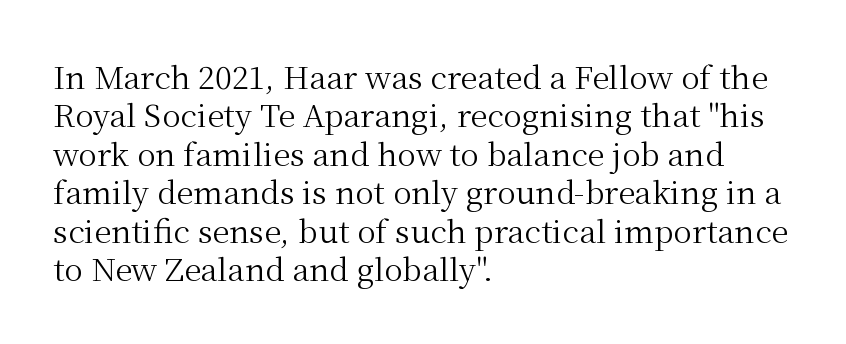
The strip under each line holds only bare page. Spacing between characters is what you'd get straight out of the box. A serif font was chosen for this passage. The rendering uses natural spacing where letterforms have individual widths. Typeset ragged right — the left edge is the straight one. The type sits square on the baseline with zero lean.
